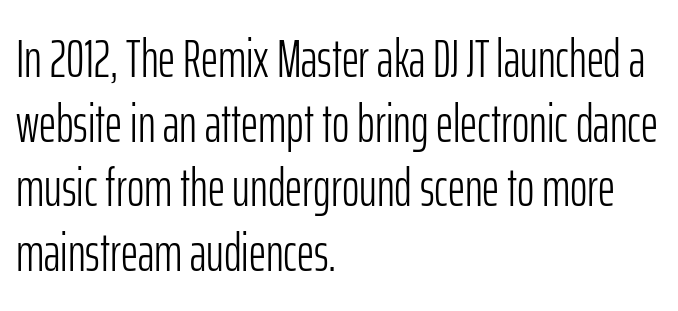
The image shows 53 px light, condensed sans-serif type, upright; set left-aligned, line spacing 1.22x, normal letter spacing, not underlined; low stroke contrast and a medium x-height.
